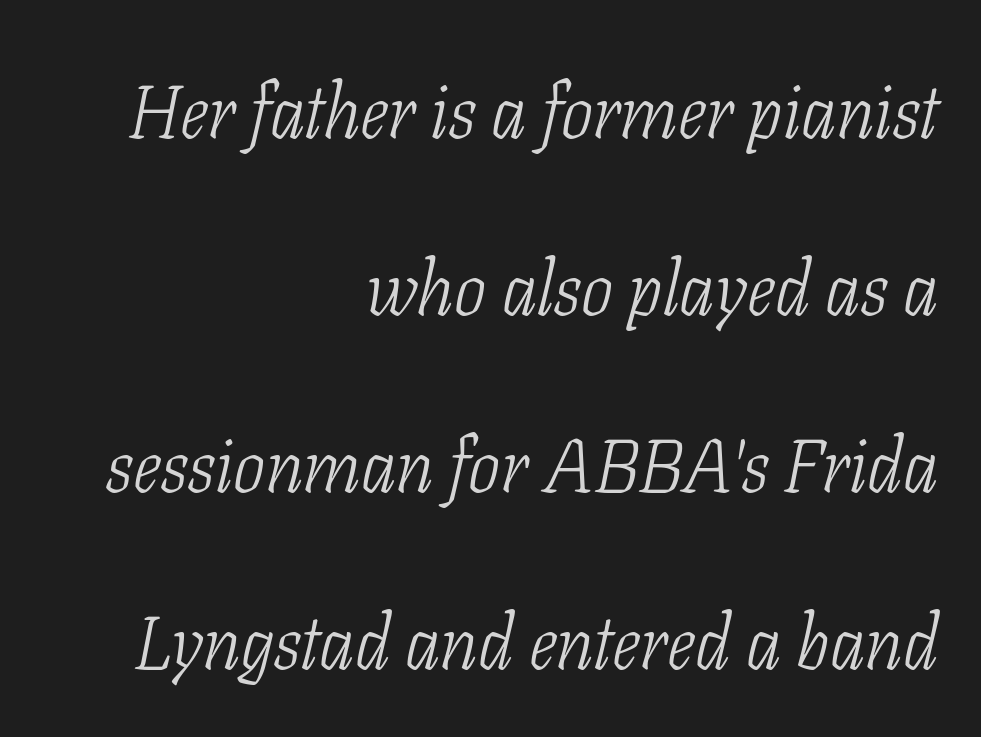
The image shows 76 px light, condensed serif type, italic (leaning right); set right-aligned, loose line spacing (2.33x), normal letter spacing, not underlined; low stroke contrast and a medium x-height.
